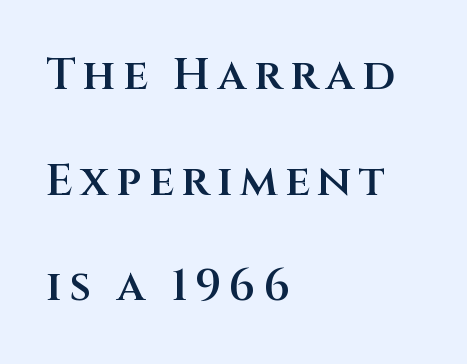
The image shows 44 px semibold sans-serif type, upright; set left-aligned, loose line spacing (2.4x), not underlined; medium stroke contrast and a large x-height.
